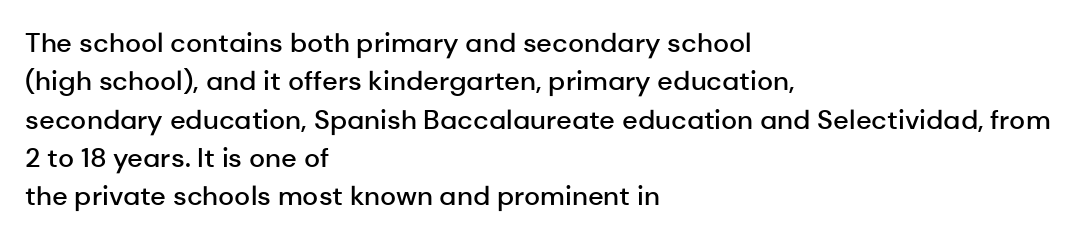
Q: Is the text bold? A: Semi-bold.
Q: Is the text italic (slanted)? A: No, it is upright.
Q: Is the text underlined? A: No.
Q: How is the paragraph aligned? A: Left-aligned.
Q: Is the spacing between letters normal or unusually wide? A: Normal.
Q: Is the spacing between lines tight, normal or loose? A: Normal.
